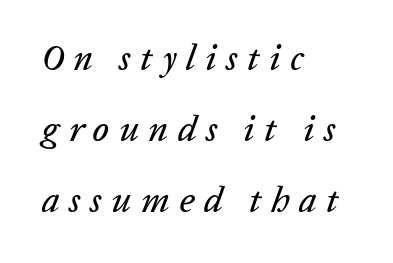
The lines in this sample share a left origin and differ only in where they stop. Each row of text sits above clean, open space. Notice the wide empty band between every row — that's loose leading. This is oblique type, the kind used for emphasis or titles.
